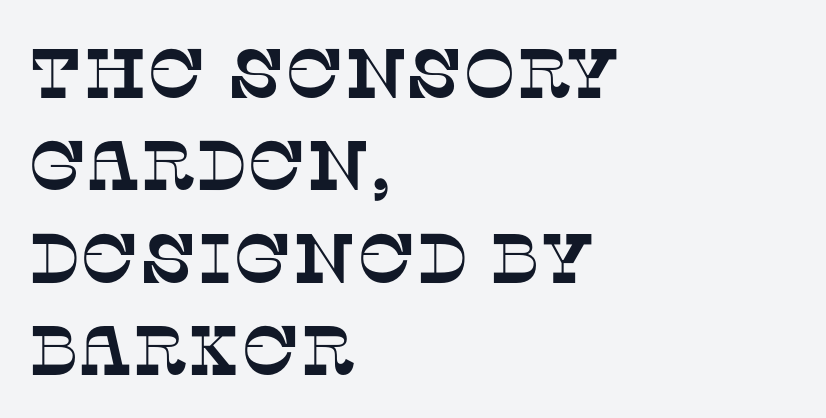
{"serif": "yes", "width": "normal", "stroke_contrast": "low", "x_height": "large", "monospaced": "no", "underline": "no", "align": "left", "line_spacing": "normal", "line_spacing_ratio": 1.32, "letter_spacing": "normal", "letter_spacing_em": 0.0, "glyph_px": 70}
